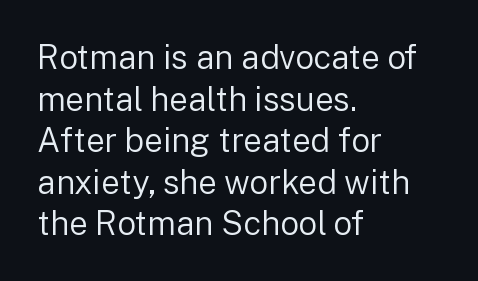
Q: Is the text bold? A: No.
Q: Is the text italic (slanted)? A: No, it is upright.
Q: Is the typeface a serif or a sans-serif typeface? A: Sans-serif.
Q: Is the text underlined? A: No.
Q: How is the paragraph aligned? A: Left-aligned.
Q: Is the spacing between letters normal or unusually wide? A: Normal.
Q: Is the spacing between lines tight, normal or loose? A: Normal.
Q: Width (condensed, normal, or wide)? A: Normal.
Q: Stroke contrast? A: Low.
Q: x-height? A: Medium.
Q: Monospaced? A: No.
